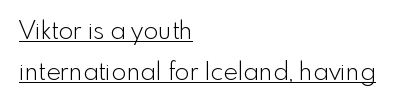
Q: Is the text bold? A: No.
Q: Is the text italic (slanted)? A: No, it is upright.
Q: Is the text underlined? A: Yes.
Q: How is the paragraph aligned? A: Left-aligned.
Q: Is the spacing between letters normal or unusually wide? A: Normal.
Q: Is the spacing between lines tight, normal or loose? A: Normal.
